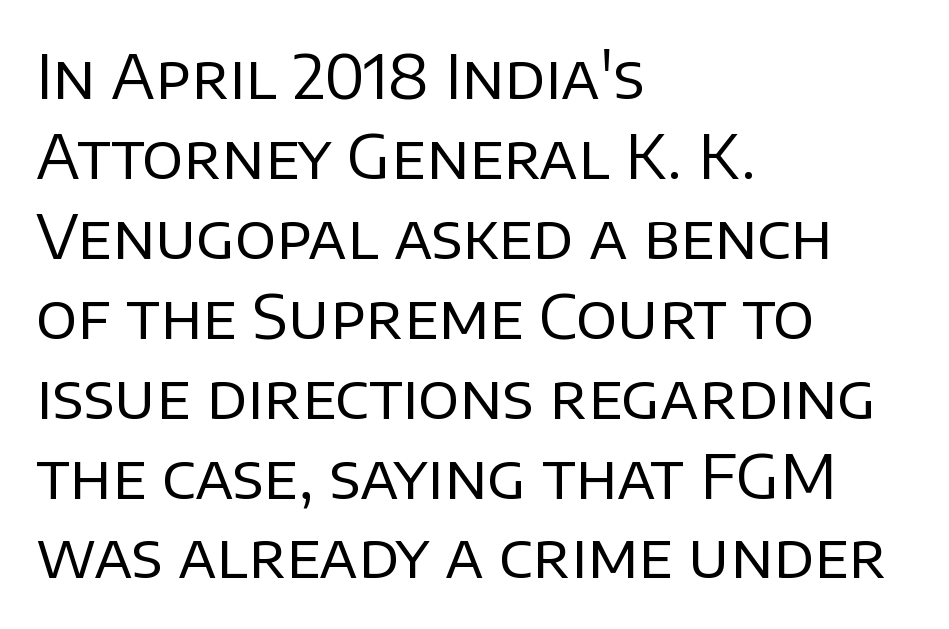
The image shows 61 px regular-weight sans-serif type, upright; set left-aligned, normal line spacing (1.31x), normal letter spacing, not underlined; low stroke contrast and a large x-height.
